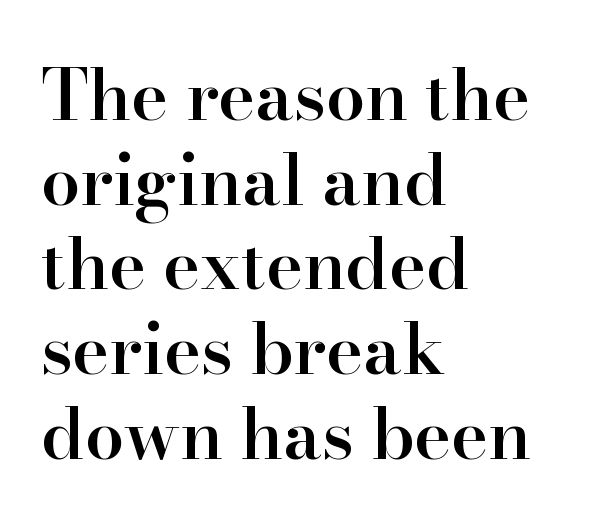
Q: Is the text bold? A: Semi-bold.
Q: Is the text italic (slanted)? A: No, it is upright.
Q: Is the typeface a serif or a sans-serif typeface? A: Serif.
Q: Is the text underlined? A: No.
Q: How is the paragraph aligned? A: Left-aligned.
Q: Is the spacing between letters normal or unusually wide? A: Normal.
Q: Width (condensed, normal, or wide)? A: Normal.
Q: Stroke contrast? A: High.
Q: x-height? A: Small.
Q: Monospaced? A: No.
